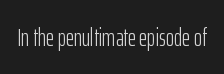
{"italic": "no", "bold": "no", "underline": "no", "letter_spacing": "normal", "letter_spacing_em": 0.0, "glyph_px": 25}
